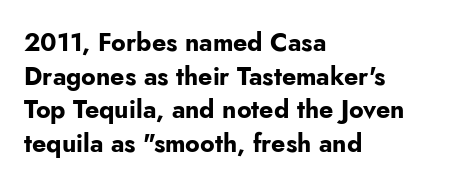
Students, note that the glyphs here touch the page at normal intervals. Chunky letters — that's bold for sure. Descenders are the only things crossing below the line. Notice how the passage keeps a crisp vertical edge on the left only.
